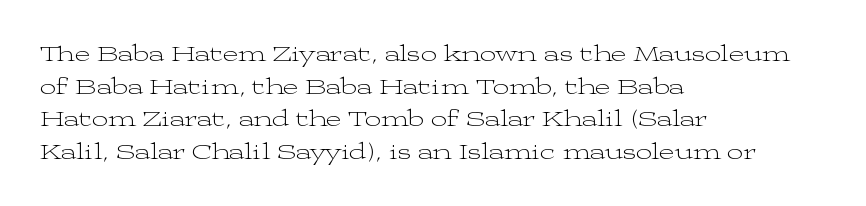
{"italic": "no", "bold": "no", "underline": "no", "align": "left", "line_spacing": "normal", "line_spacing_ratio": 1.42, "letter_spacing": "normal", "letter_spacing_em": 0.0, "glyph_px": 23}
